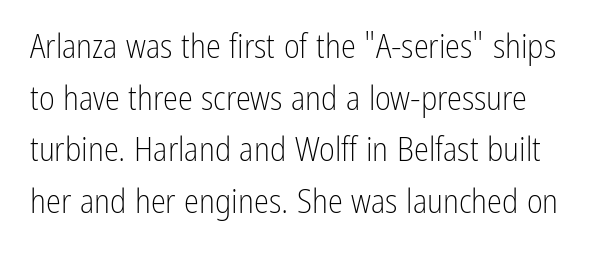
{"serif": "no", "italic": "no", "bold": "no", "weight": "light", "width": "condensed", "stroke_contrast": "low", "x_height": "medium", "monospaced": "no", "underline": "no", "line_spacing": "normal", "line_spacing_ratio": 1.52, "letter_spacing": "normal", "letter_spacing_em": 0.0, "glyph_px": 34}
